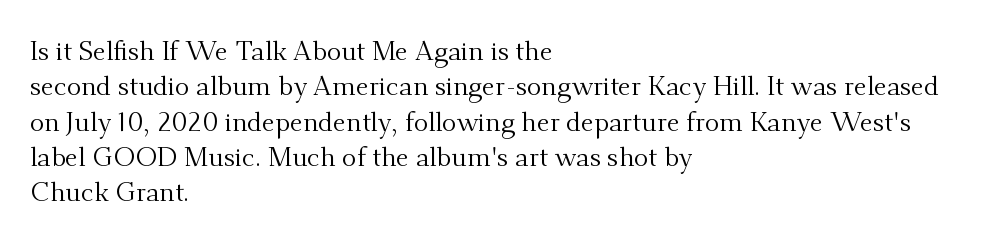
The image shows 27 px text type, upright; set left-aligned, normal line spacing (1.31x), normal letter spacing, not underlined.
